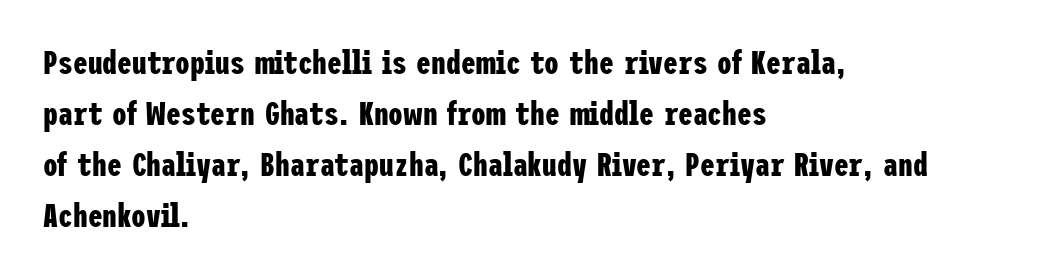
{"serif": "no", "italic": "no", "bold": "yes", "weight": "bold", "width": "condensed", "stroke_contrast": "low", "x_height": "medium", "underline": "no", "align": "left", "line_spacing": "normal", "line_spacing_ratio": 1.55, "letter_spacing": "normal", "letter_spacing_em": 0.0, "glyph_px": 33}
